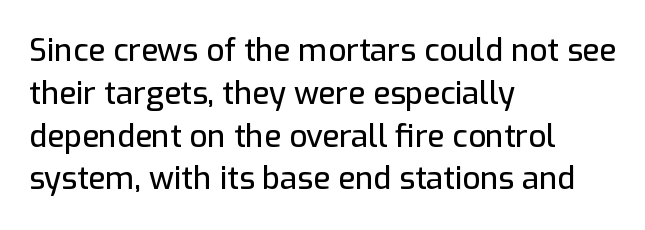
{"serif": "no", "italic": "no", "width": "normal", "stroke_contrast": "low", "x_height": "medium", "monospaced": "no", "underline": "no", "align": "left", "line_spacing": "normal", "line_spacing_ratio": 1.38, "letter_spacing": "normal", "letter_spacing_em": 0.0, "glyph_px": 31}
